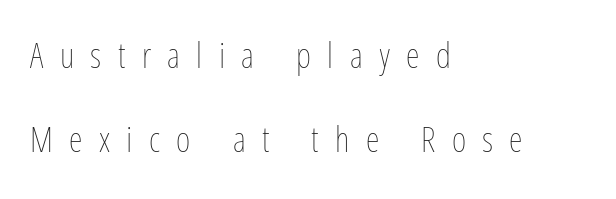
Q: Is the text bold? A: No.
Q: Is the text italic (slanted)? A: No, it is upright.
Q: Is the text underlined? A: No.
Q: How is the paragraph aligned? A: Left-aligned.
Q: Is the spacing between letters normal or unusually wide? A: Unusually wide.
Q: Is the spacing between lines tight, normal or loose? A: Loose.
Q: Width (condensed, normal, or wide)? A: Condensed.
Q: Stroke contrast? A: Low.
Q: x-height? A: Medium.
Q: Monospaced? A: No.
